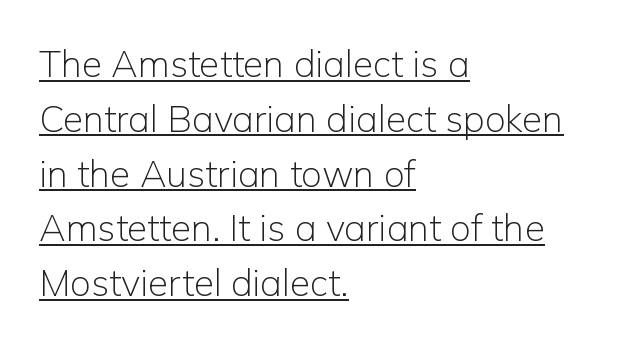
{"serif": "no", "italic": "no", "bold": "no", "weight": "light", "width": "normal", "stroke_contrast": "low", "x_height": "medium", "monospaced": "no", "underline": "yes", "align": "left", "line_spacing": "normal", "line_spacing_ratio": 1.48, "letter_spacing": "normal", "letter_spacing_em": 0.0, "glyph_px": 37}
